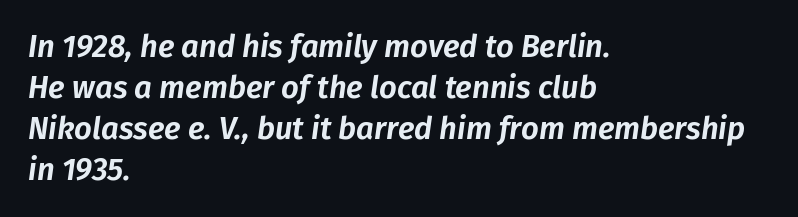
Q: Is the text italic (slanted)? A: Yes, it leans right by about 8 degrees.
Q: Is the text underlined? A: No.
Q: How is the paragraph aligned? A: Left-aligned.
Q: Is the spacing between letters normal or unusually wide? A: Normal.
Q: Is the spacing between lines tight, normal or loose? A: Normal.
Q: Width (condensed, normal, or wide)? A: Normal.
Q: Stroke contrast? A: Low.
Q: x-height? A: Medium.
Q: Monospaced? A: No.
